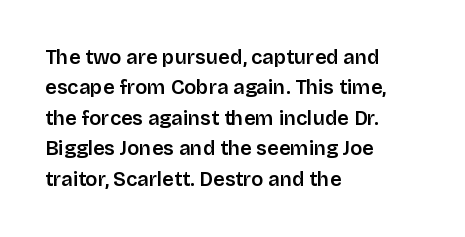
The image shows 20 px text type, upright; set left-aligned, normal line spacing (1.52x), normal letter spacing, not underlined.
